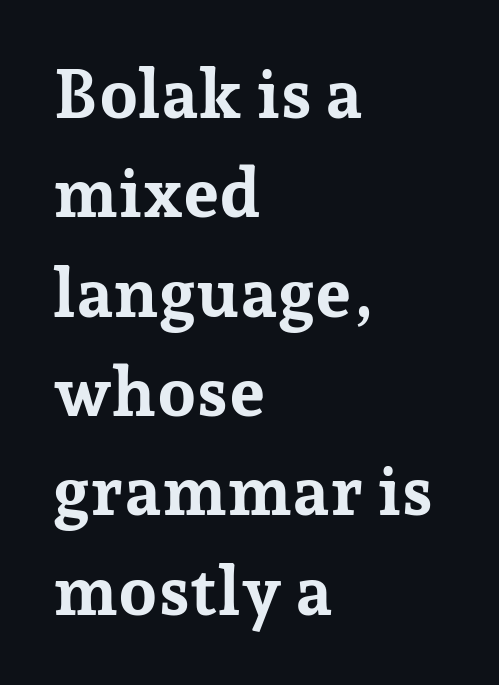
The image shows 69 px bold serif type, upright; set left-aligned, normal line spacing (1.44x), normal letter spacing, not underlined; low stroke contrast and a medium x-height.
